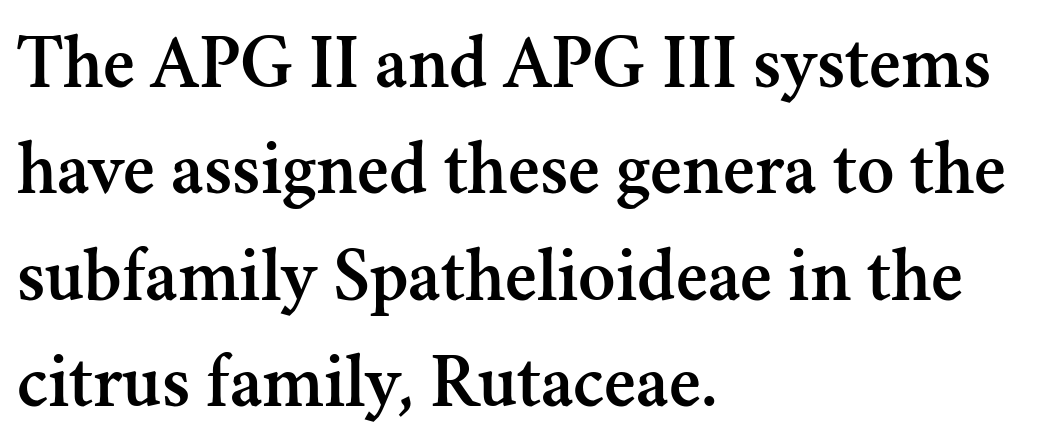
The image shows 77 px serif type, upright; set left-aligned, normal line spacing (1.38x), normal letter spacing, not underlined; medium stroke contrast and a small x-height.
